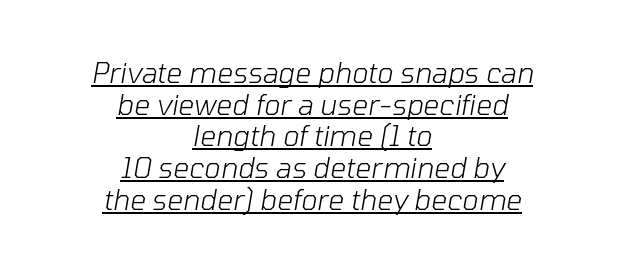
The image shows 28 px light type, italic (leaning right); set centered, tight line spacing (1.13x), normal letter spacing, underlined; low stroke contrast and a medium x-height.
